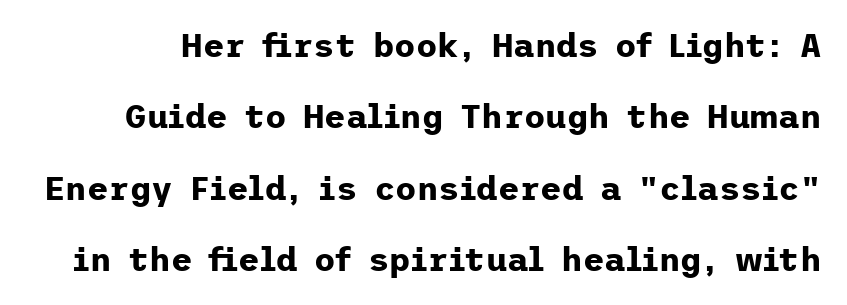
{"serif": "no", "italic": "no", "bold": "yes", "weight": "bold", "width": "normal", "stroke_contrast": "low", "x_height": "medium", "underline": "no", "line_spacing": "loose", "line_spacing_ratio": 2.16, "letter_spacing": "normal", "letter_spacing_em": 0.0, "glyph_px": 33}
